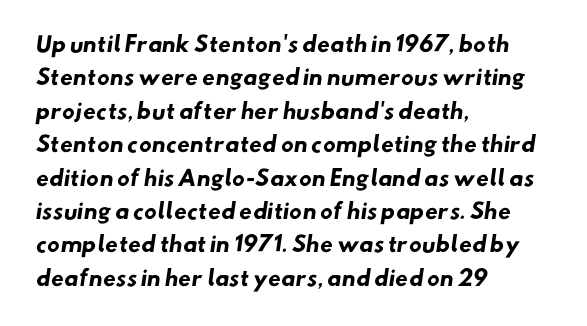
In terms of leading, this rendering sits right in the middle. Check the space under the baseline: it is left empty. What stands out about the letter spacing? Nothing — it is the standard amount. Alignment: flush left. Its strokes are broad and dark, the hallmark of bold type.
